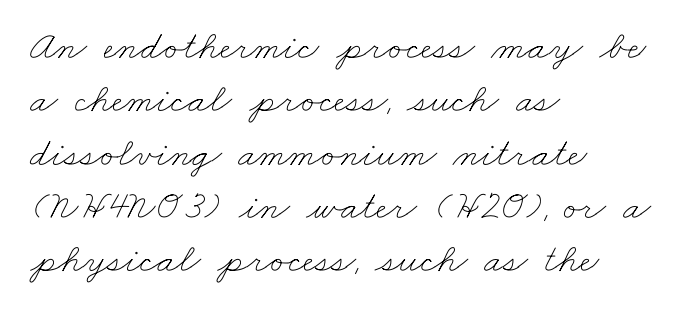
The image shows 41 px thin, wide type; set left-aligned, normal line spacing (1.3x), normal letter spacing, not underlined; low stroke contrast and a small x-height.
